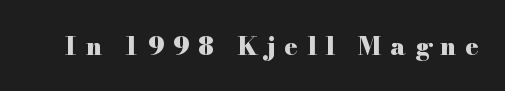
{"italic": "no", "bold": "yes", "underline": "no", "letter_spacing": "wide", "letter_spacing_em": 0.34, "glyph_px": 25}
